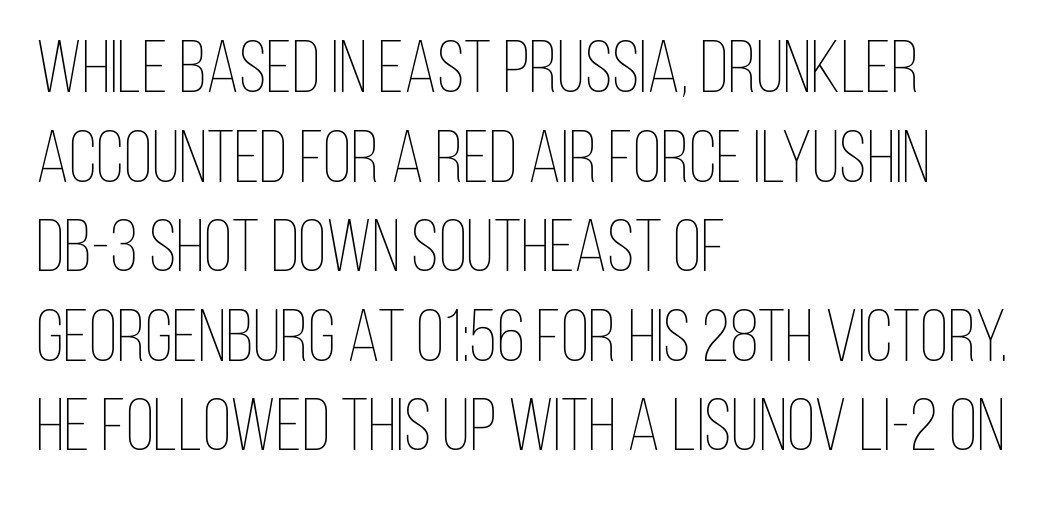
Nope, not italic — everything's standing straight. Nobody drew a line under any word here. You could not count columns in this text — the font is proportionally spaced. The face used here is rendered with its standard letterfit. A light-to-regular cut is what we see here.
